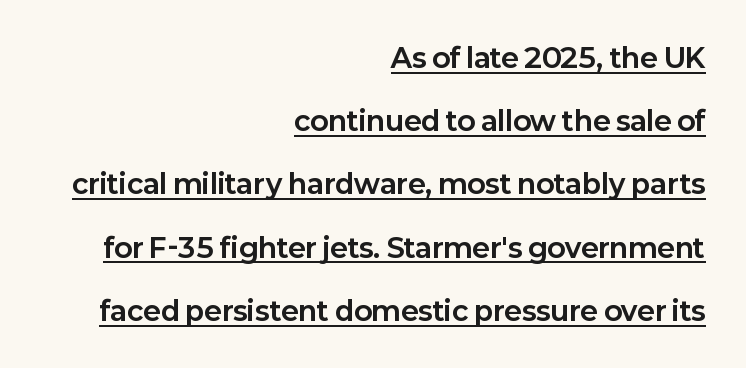
The image shows 27 px bold type, upright; set right-aligned, loose line spacing (2.34x), normal letter spacing, underlined.
